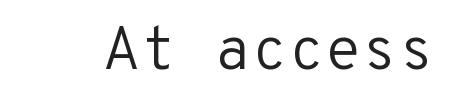
Q: Is the text bold? A: No.
Q: Is the text italic (slanted)? A: No, it is upright.
Q: Is the typeface a serif or a sans-serif typeface? A: Sans-serif.
Q: Is the text underlined? A: No.
Q: Is the spacing between letters normal or unusually wide? A: Normal.
Q: Width (condensed, normal, or wide)? A: Normal.
Q: Stroke contrast? A: Low.
Q: x-height? A: Medium.
Q: Monospaced? A: Yes.
